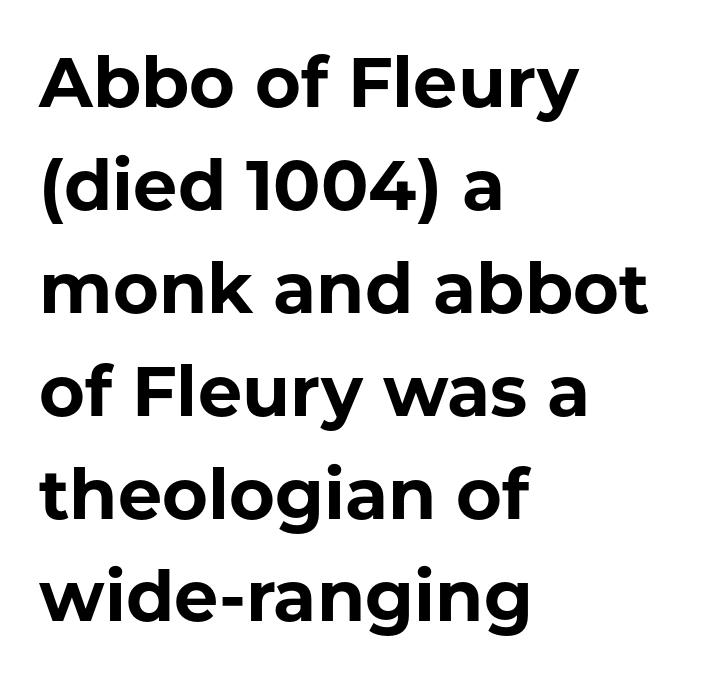
Is this a fixed-width face? No — the glyphs have proportional, varying widths. Nothing sits at the stroke ends, so this counts as sans-serif. Short and long lines alike share a common starting point at left. Descenders are the only things crossing below the line. Compared with an ordinary text face, these strokes are far heavier — a full bold.
